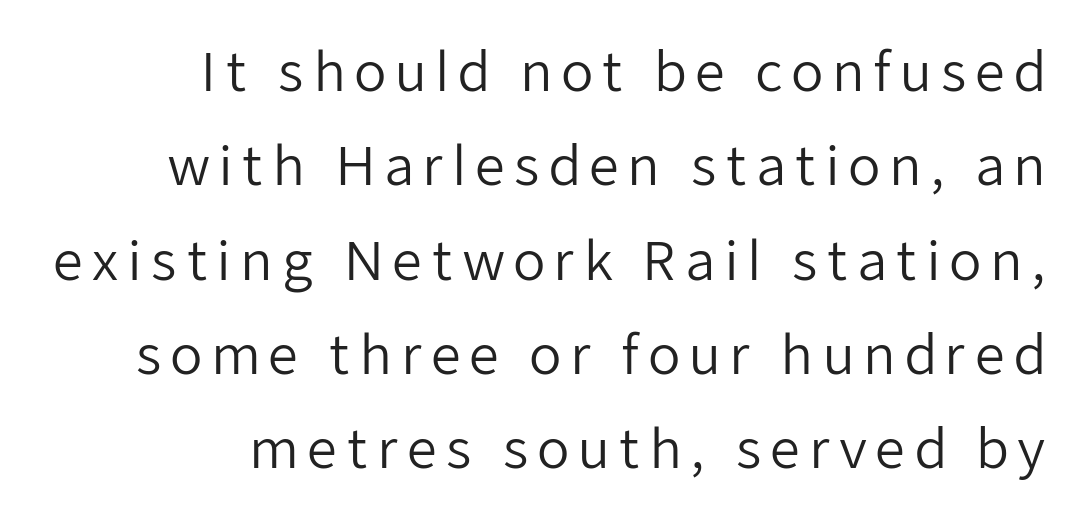
{"serif": "no", "italic": "no", "bold": "no", "weight": "regular", "width": "normal", "stroke_contrast": "low", "x_height": "medium", "monospaced": "no", "underline": "no", "align": "right", "line_spacing_ratio": 1.78, "glyph_px": 53}
